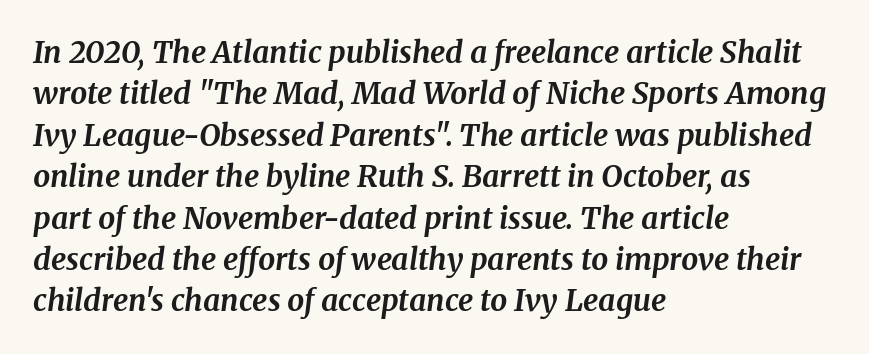
The passage shown is typed in a proportional face where columns would drift. Nobody touched the tracking dial on this one. The sample has been set heavy, in full bold. Yep, that's italic — everything's leaning. The line-height multiplier appears to be the usual default. Underline: absent.
